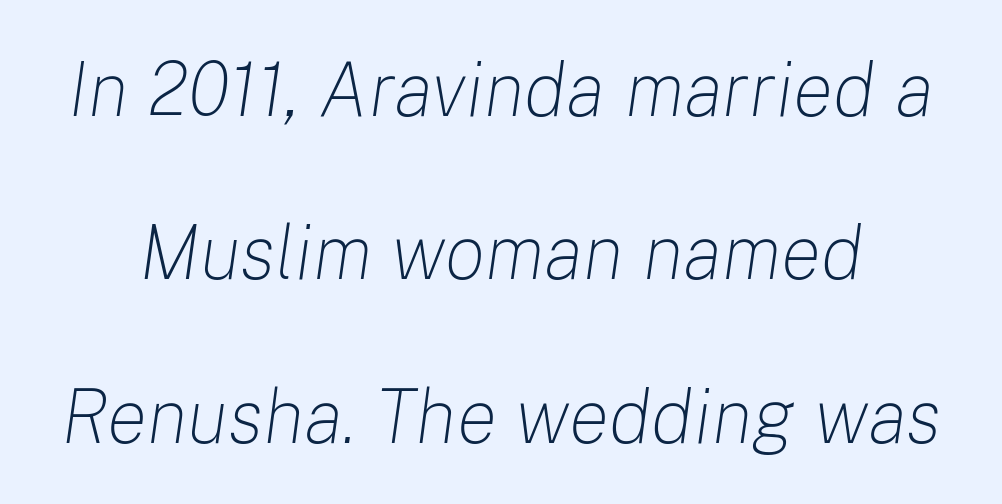
{"italic": "yes", "lean": "right", "slant_degrees": 8, "bold": "no", "weight": "light", "width": "normal", "stroke_contrast": "low", "x_height": "medium", "monospaced": "no", "underline": "no", "line_spacing": "loose", "line_spacing_ratio": 2.15, "letter_spacing": "normal", "letter_spacing_em": 0.0, "glyph_px": 76}
